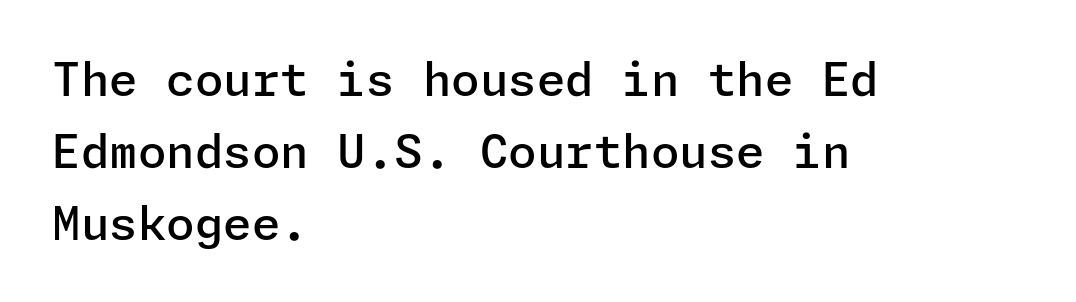
Q: Is the text bold? A: Semi-bold.
Q: Is the text italic (slanted)? A: No, it is upright.
Q: Is the typeface a serif or a sans-serif typeface? A: Sans-serif.
Q: Is the text underlined? A: No.
Q: How is the paragraph aligned? A: Left-aligned.
Q: Is the spacing between letters normal or unusually wide? A: Normal.
Q: Is the spacing between lines tight, normal or loose? A: Normal.
Q: Width (condensed, normal, or wide)? A: Normal.
Q: Stroke contrast? A: Low.
Q: x-height? A: Medium.
